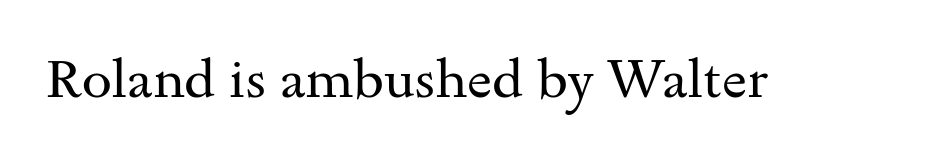
Typographically, this falls in the serif category. Descenders hang freely into open space. You could not count columns in this text — the font is proportionally spaced. The letters look calm and open, with moderate or lighter stems.
